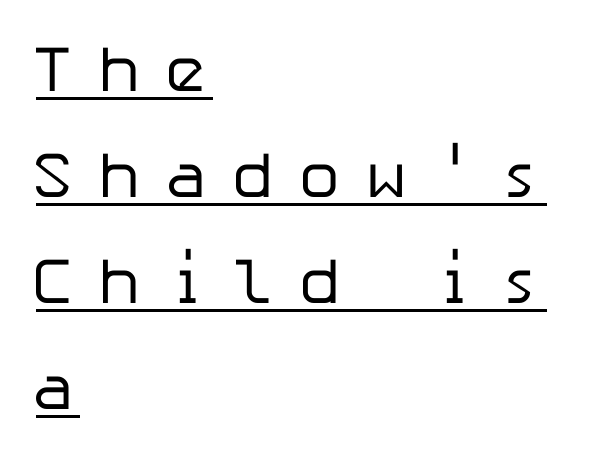
Q: Is the text bold? A: No.
Q: Is the text italic (slanted)? A: No, it is upright.
Q: Is the typeface a serif or a sans-serif typeface? A: Sans-serif.
Q: Is the text underlined? A: Yes.
Q: How is the paragraph aligned? A: Left-aligned.
Q: Is the spacing between letters normal or unusually wide? A: Unusually wide.
Q: Is the spacing between lines tight, normal or loose? A: Normal.
Q: Width (condensed, normal, or wide)? A: Normal.
Q: Stroke contrast? A: Low.
Q: x-height? A: Medium.
